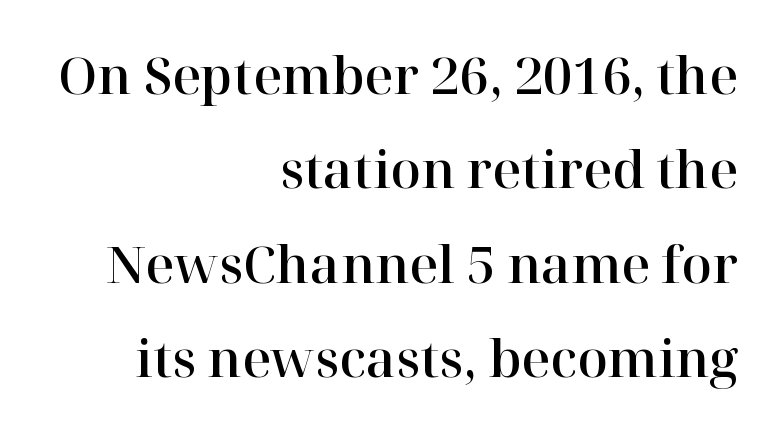
The rag falls on the left side of this text block. This sample has the flowing, uneven cadence of proportional lettering. You could call the tracking neutral — neither tight nor loose. These lines are composed in type with serifs. Italic: no, the glyphs are upright roman.
